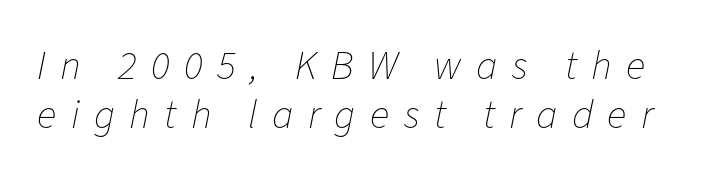
Q: Is the text bold? A: No.
Q: Is the text italic (slanted)? A: Yes, it leans right by about 11 degrees.
Q: Is the text underlined? A: No.
Q: Is the spacing between letters normal or unusually wide? A: Unusually wide.
Q: Width (condensed, normal, or wide)? A: Normal.
Q: Stroke contrast? A: Low.
Q: x-height? A: Medium.
Q: Monospaced? A: No.
